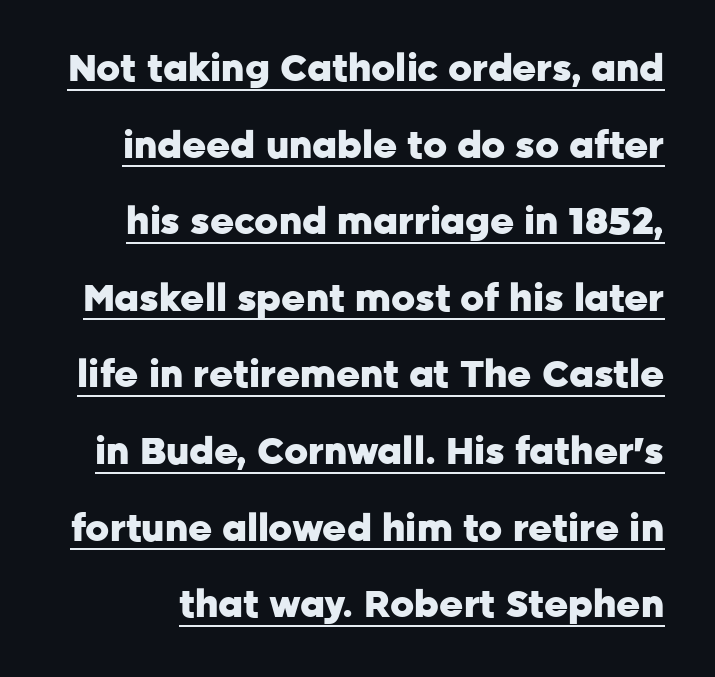
Q: Is the text bold? A: Yes.
Q: Is the text italic (slanted)? A: No, it is upright.
Q: Is the typeface a serif or a sans-serif typeface? A: Sans-serif.
Q: Is the text underlined? A: Yes.
Q: Is the spacing between letters normal or unusually wide? A: Normal.
Q: Is the spacing between lines tight, normal or loose? A: Loose.
Q: Width (condensed, normal, or wide)? A: Normal.
Q: Stroke contrast? A: Low.
Q: x-height? A: Medium.
Q: Monospaced? A: No.
